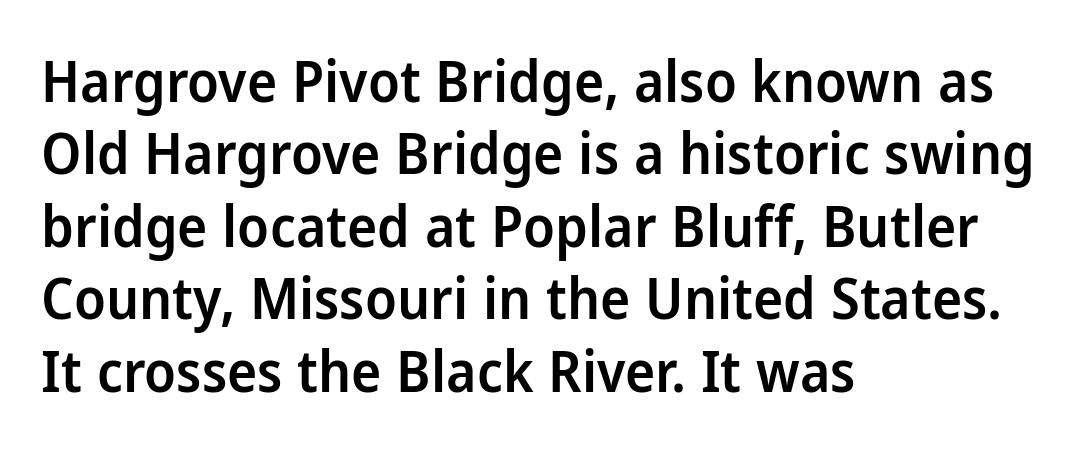
Short note: letters normally spaced. The letters advance in unequal steps, a hallmark of proportional type. In terms of posture, this sample is upright. Stroke terminals: plain, sans-serif. Type without underlining.
